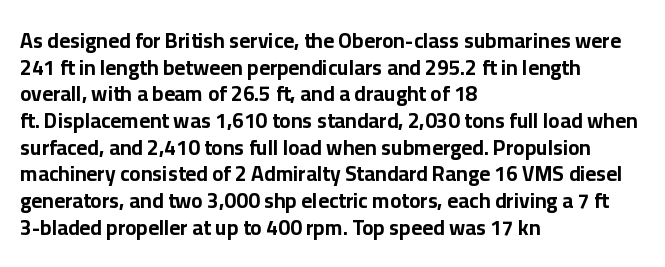
Q: Is the text bold? A: Yes.
Q: Is the text italic (slanted)? A: No, it is upright.
Q: Is the text underlined? A: No.
Q: How is the paragraph aligned? A: Left-aligned.
Q: Is the spacing between letters normal or unusually wide? A: Normal.
Q: Is the spacing between lines tight, normal or loose? A: Normal.
